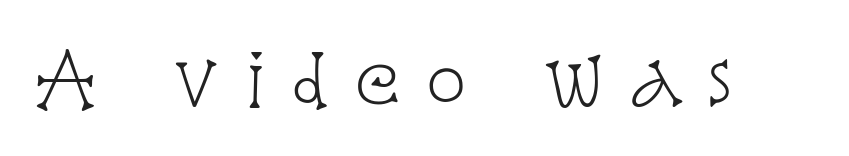
The image shows 69 px light, condensed serif type, upright; set unusually wide letter spacing (+0.36 em), not underlined; low stroke contrast and a large x-height.
